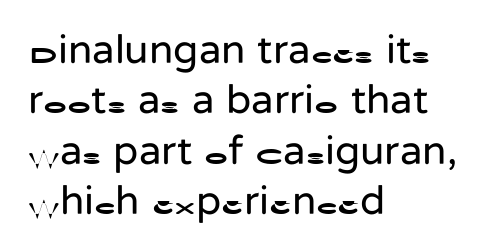
Q: Is the text bold? A: No.
Q: Is the text italic (slanted)? A: No, it is upright.
Q: Is the typeface a serif or a sans-serif typeface? A: Sans-serif.
Q: Is the text underlined? A: No.
Q: How is the paragraph aligned? A: Left-aligned.
Q: Is the spacing between letters normal or unusually wide? A: Normal.
Q: Width (condensed, normal, or wide)? A: Normal.
Q: Stroke contrast? A: Low.
Q: x-height? A: Medium.
Q: Monospaced? A: No.
